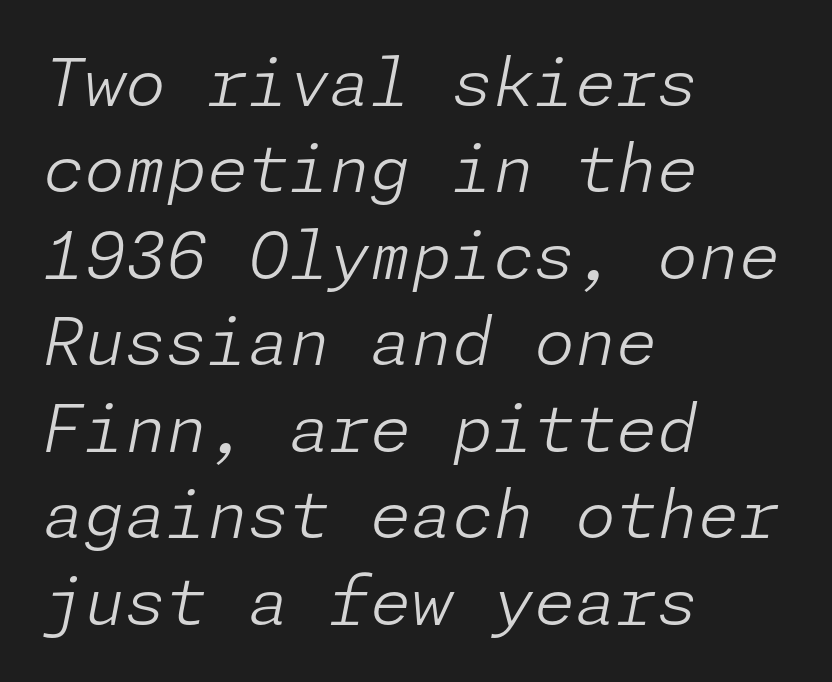
Q: Is the text bold? A: No.
Q: Is the text italic (slanted)? A: Yes, it leans right by about 11 degrees.
Q: Is the text underlined? A: No.
Q: How is the paragraph aligned? A: Left-aligned.
Q: Is the spacing between letters normal or unusually wide? A: Normal.
Q: Is the spacing between lines tight, normal or loose? A: Normal.
Q: Width (condensed, normal, or wide)? A: Normal.
Q: Stroke contrast? A: Low.
Q: x-height? A: Medium.
